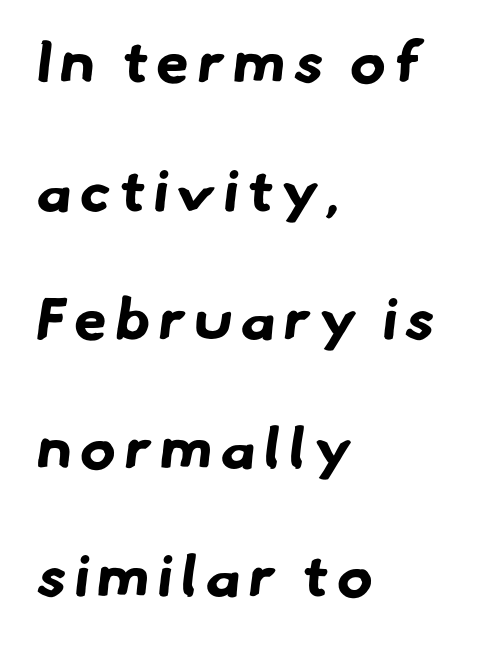
{"serif": "no", "bold": "yes", "weight": "bold", "width": "normal", "stroke_contrast": "low", "x_height": "small", "monospaced": "no", "underline": "no", "align": "left", "line_spacing": "loose", "line_spacing_ratio": 2.18, "glyph_px": 59}
